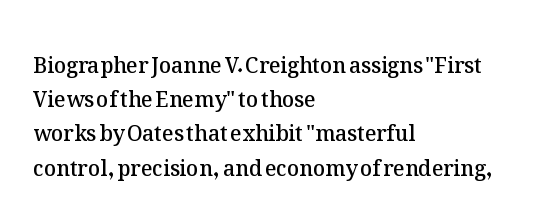
{"italic": "no", "bold": "semi", "underline": "no", "align": "left", "line_spacing": "normal", "line_spacing_ratio": 1.63, "letter_spacing": "normal", "letter_spacing_em": 0.0, "glyph_px": 21}
